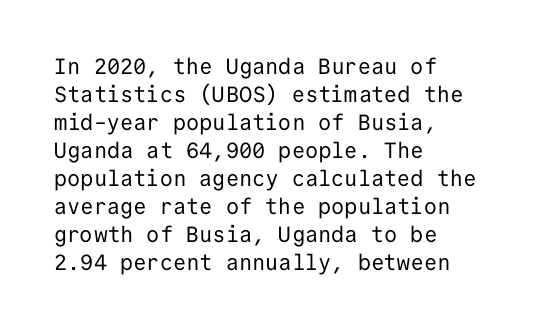
{"italic": "no", "bold": "no", "underline": "no", "align": "left", "line_spacing": "normal", "line_spacing_ratio": 1.27, "letter_spacing": "normal", "letter_spacing_em": 0.0, "glyph_px": 22}
